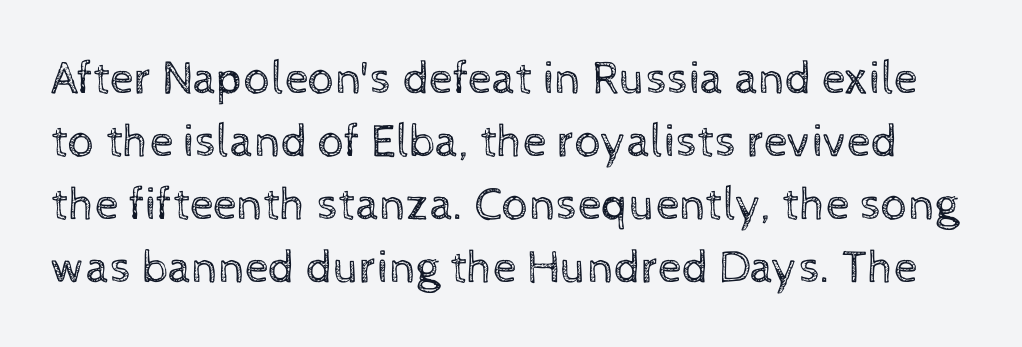
{"italic": "no", "bold": "no", "weight": "regular", "width": "normal", "x_height": "medium", "monospaced": "no", "underline": "no", "line_spacing": "normal", "line_spacing_ratio": 1.34, "letter_spacing": "normal", "letter_spacing_em": 0.0, "glyph_px": 47}
